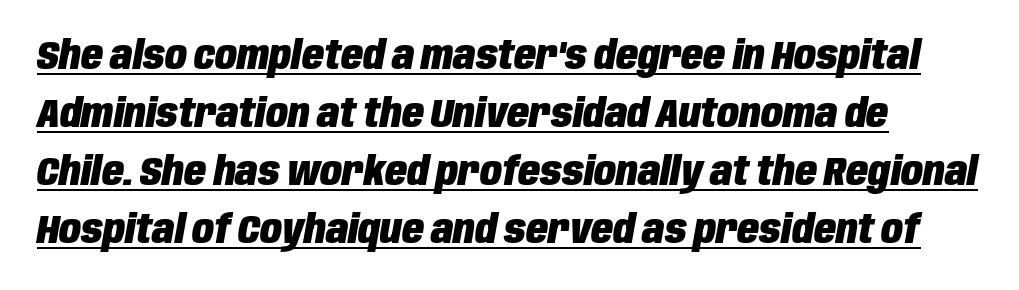
The face used here appears with an underline applied. Leading: standard. I'd describe the lettering as bold — thick and assertive. Each letter keeps its own natural width here, so spacing adapts to shape.
